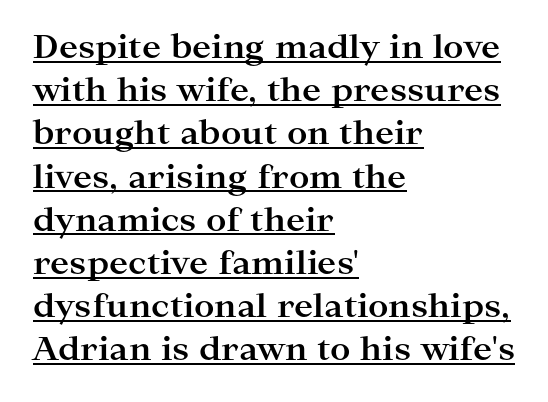
Q: Is the text bold? A: Yes.
Q: Is the text italic (slanted)? A: No, it is upright.
Q: Is the typeface a serif or a sans-serif typeface? A: Serif.
Q: Is the text underlined? A: Yes.
Q: How is the paragraph aligned? A: Left-aligned.
Q: Is the spacing between letters normal or unusually wide? A: Normal.
Q: Is the spacing between lines tight, normal or loose? A: Normal.
Q: Width (condensed, normal, or wide)? A: Wide.
Q: Stroke contrast? A: High.
Q: x-height? A: Medium.
Q: Monospaced? A: No.
